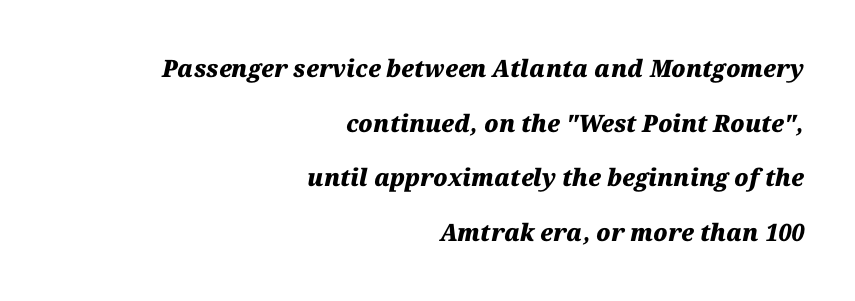
The image shows 24 px bold type, italic (leaning right); set right-aligned, loose line spacing (2.28x), normal letter spacing, not underlined.
